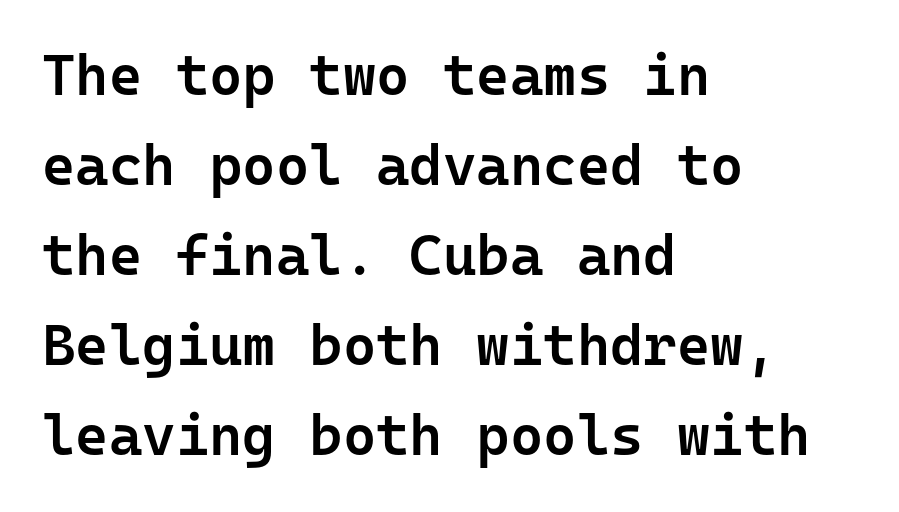
This sample uses plain, unmodified letter spacing. Does the weight exceed regular? Yes, but only to semibold. Classification — sans serif. Is this a fixed-width face? Yes — each glyph sits in an identical cell. Decoration check: the copy has no underline.
